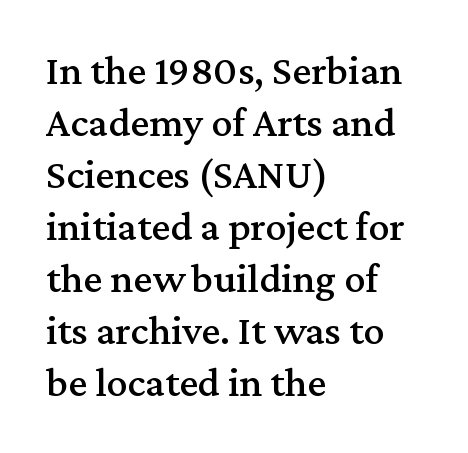
The image shows 42 px serif type, upright; set left-aligned, line spacing 1.24x, normal letter spacing, not underlined; medium stroke contrast and a medium x-height.
